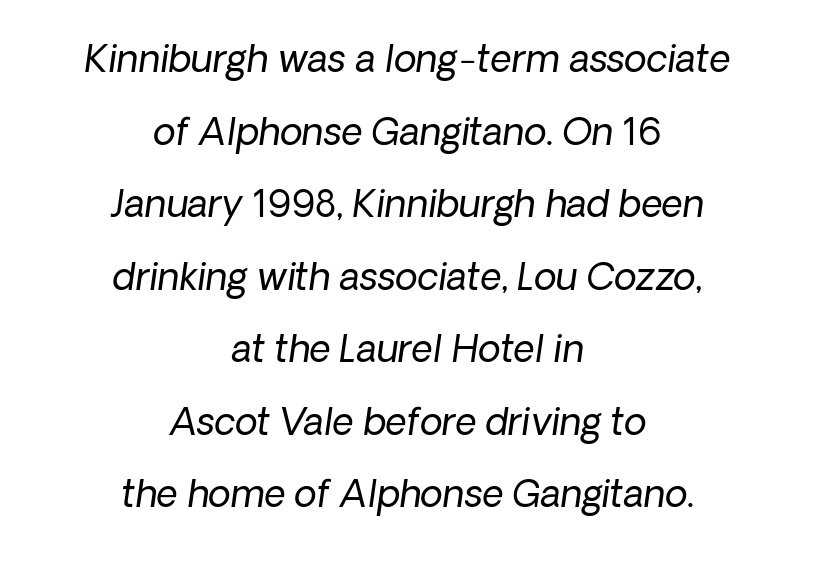
Q: Is the text bold? A: No.
Q: Is the text italic (slanted)? A: Yes, it leans right by about 8 degrees.
Q: Is the text underlined? A: No.
Q: How is the paragraph aligned? A: Centered.
Q: Is the spacing between letters normal or unusually wide? A: Normal.
Q: Is the spacing between lines tight, normal or loose? A: Loose.
Q: Width (condensed, normal, or wide)? A: Normal.
Q: Stroke contrast? A: Low.
Q: x-height? A: Medium.
Q: Monospaced? A: No.
